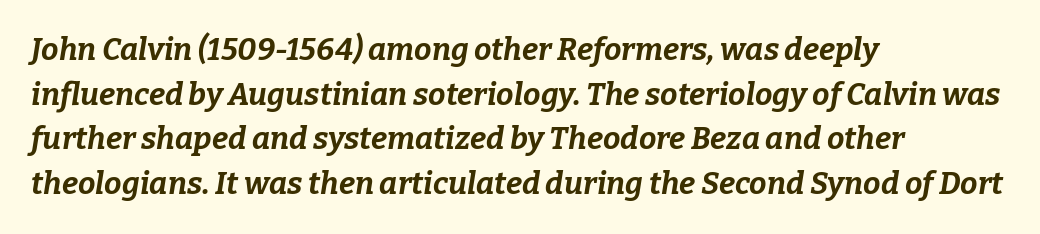
The image shows 31 px bold type, italic (leaning right); set left-aligned, normal line spacing (1.44x), normal letter spacing, not underlined; low stroke contrast and a medium x-height.
